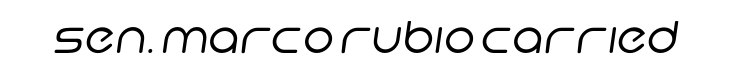
Regarding serifs, this sample does without them. Any mark beneath the type? The region is blank. Spacing verdict: proportional, widths tailored to each character. A quiet, ordinary-to-light weight characterises the typeface. Tracking here is standard; glyphs follow each other at the usual distance.
